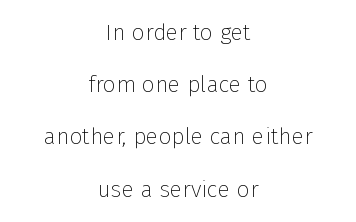
The image shows 23 px text type, upright; set centered, loose line spacing (2.27x), normal letter spacing, not underlined.
